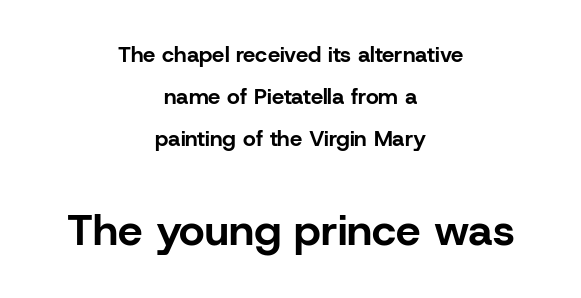
Horizontally, the lines are justified to the midpoint only. Descenders hang freely into open space. These lines keep a tight, regular rhythm from letter to letter. Posture: straight, roman, zero tilt. Looks like regular typesetting: each glyph gets only the width it needs.
